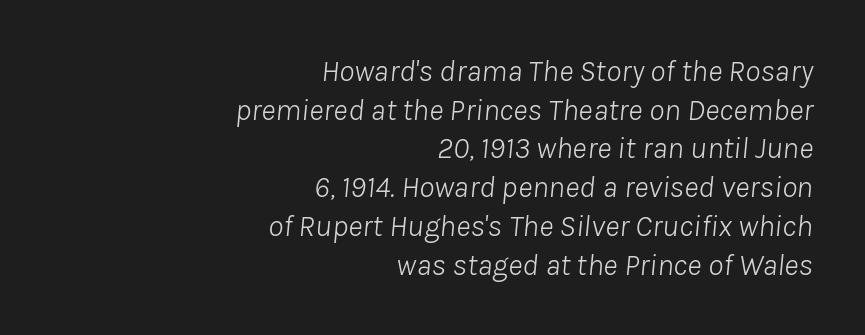
The image shows 31 px light type, italic (leaning right); set right-aligned, normal line spacing (1.25x), normal letter spacing, not underlined; low stroke contrast and a medium x-height.
